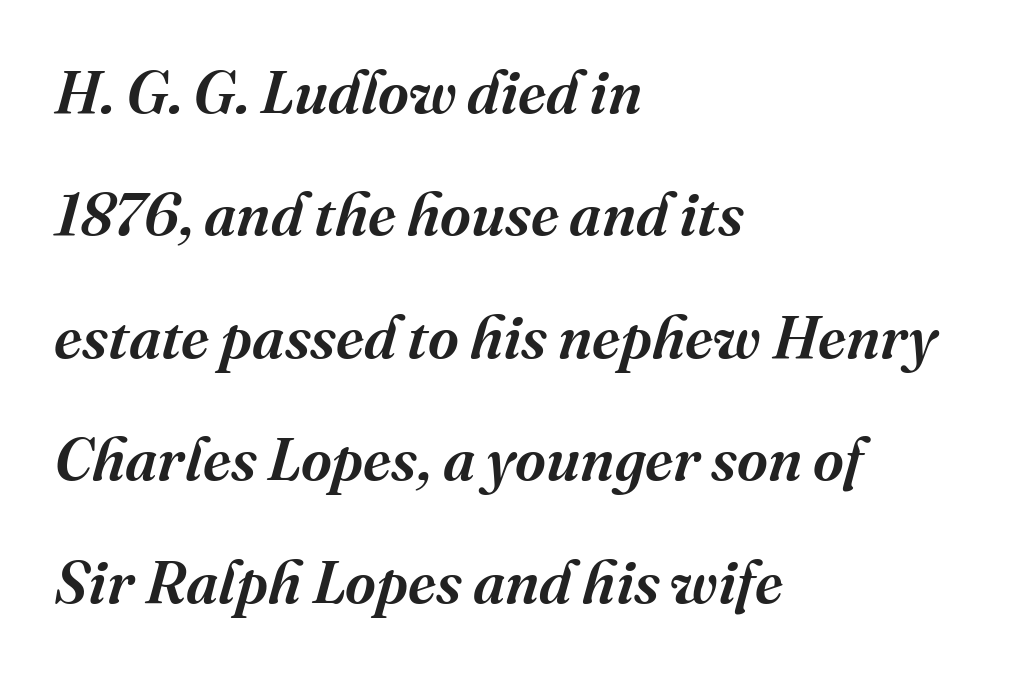
{"serif": "yes", "italic": "yes", "lean": "right", "slant_degrees": 16, "bold": "semi", "weight": "semibold", "width": "normal", "stroke_contrast": "medium", "x_height": "medium", "monospaced": "no", "underline": "no", "align": "left", "line_spacing": "loose", "line_spacing_ratio": 2.04, "letter_spacing": "normal", "letter_spacing_em": 0.0, "glyph_px": 60}
